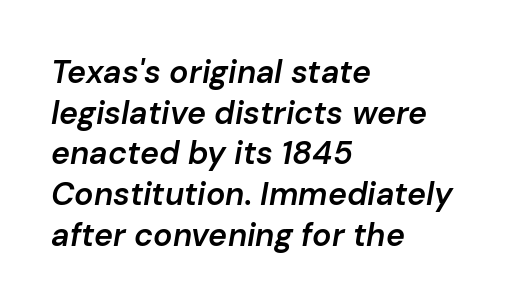
The image shows 32 px semibold type, italic (leaning right); set left-aligned, normal line spacing (1.27x), normal letter spacing, not underlined; low stroke contrast and a medium x-height.
